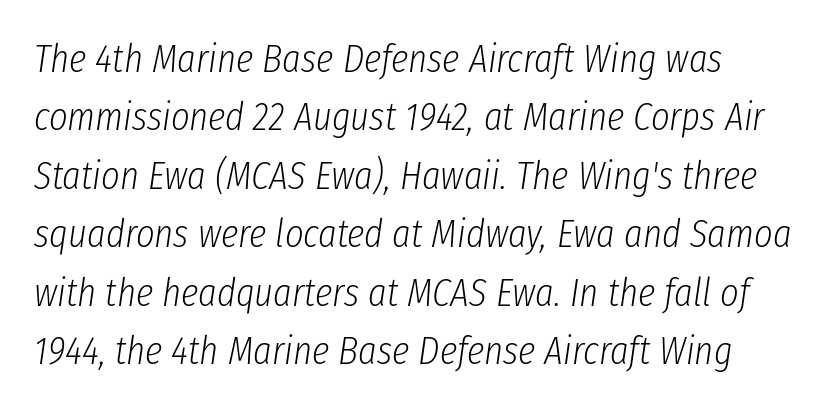
{"italic": "yes", "lean": "right", "slant_degrees": 8, "bold": "no", "weight": "light", "width": "condensed", "stroke_contrast": "low", "x_height": "medium", "monospaced": "no", "underline": "no", "line_spacing": "normal", "line_spacing_ratio": 1.46, "letter_spacing": "normal", "letter_spacing_em": 0.0, "glyph_px": 40}
